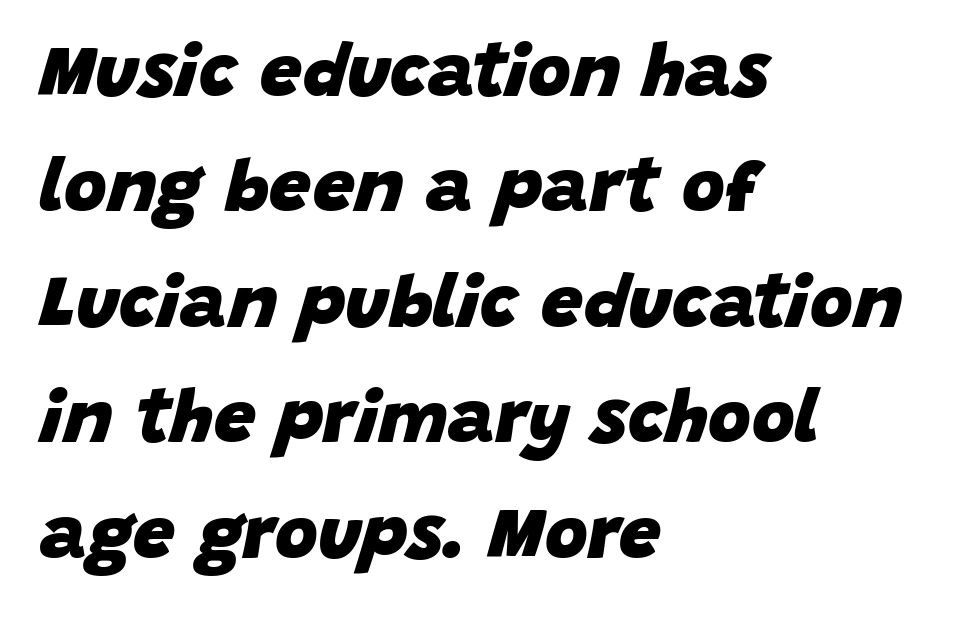
Is the block centered? No — it sits flush against the left margin. How heavy is the stroke? Heavy — this is a bold. Leading matches the norm, producing a regular column. Clear beneath every line of the passage.
